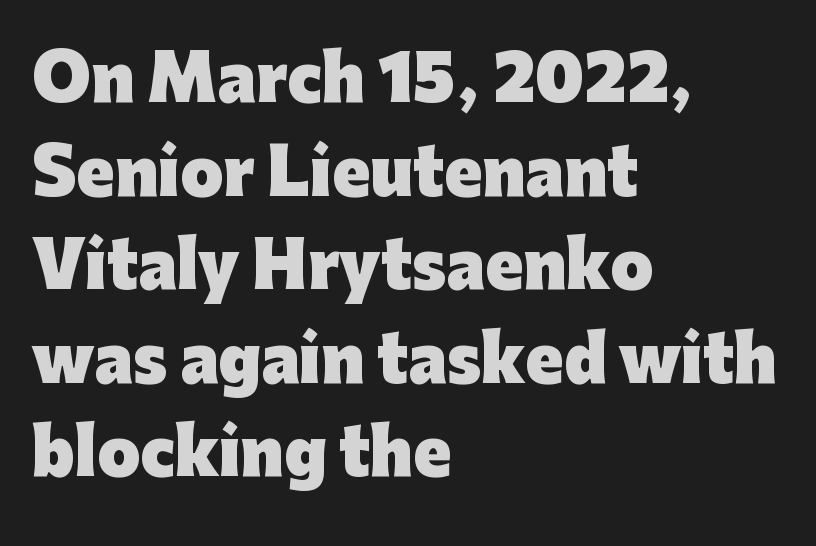
Q: Is the text bold? A: Yes.
Q: Is the text italic (slanted)? A: No, it is upright.
Q: Is the typeface a serif or a sans-serif typeface? A: Sans-serif.
Q: Is the text underlined? A: No.
Q: How is the paragraph aligned? A: Left-aligned.
Q: Is the spacing between letters normal or unusually wide? A: Normal.
Q: Is the spacing between lines tight, normal or loose? A: Normal.
Q: Width (condensed, normal, or wide)? A: Normal.
Q: Stroke contrast? A: Low.
Q: x-height? A: Medium.
Q: Monospaced? A: No.
